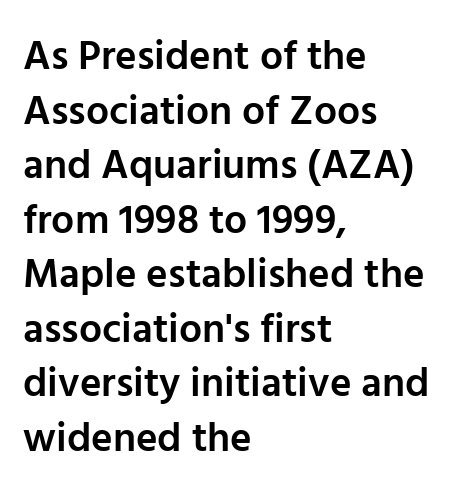
Each letter keeps its own natural width here, so spacing adapts to shape. Rows of type keep a routine distance in the vertical direction. This rendering employs a face without finishing strokes, i.e., a sans-serif. Default kerning and tracking; the words read as compact shapes.
